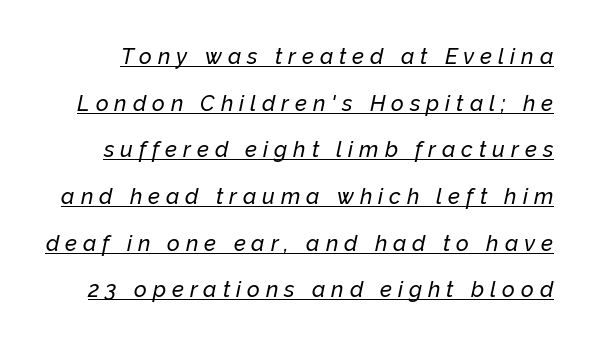
The string is rendered with underlining switched on. Look at the tracking — it's clearly loosened, letters drifting apart. Emphasis-style slanted type is in use. Does the leading feel generous? Absolutely, it's lavish.
